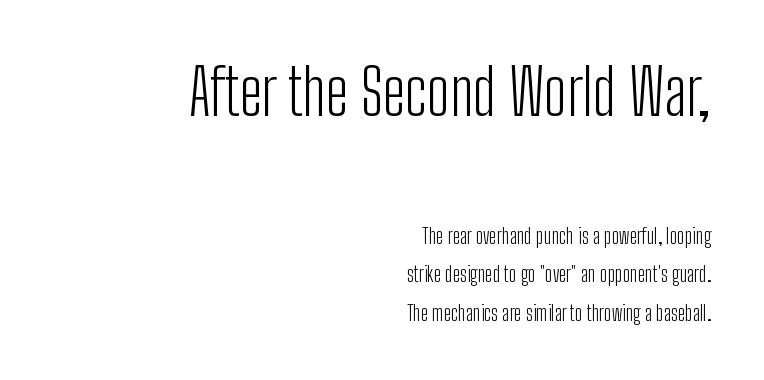
What stands out about the letter spacing? Nothing — it is the standard amount. Teacher's note: observe the even right margin — that is flush-right alignment. Type style note: lacks serifs. The glyphs are unaccompanied by any horizontal stroke below them.
